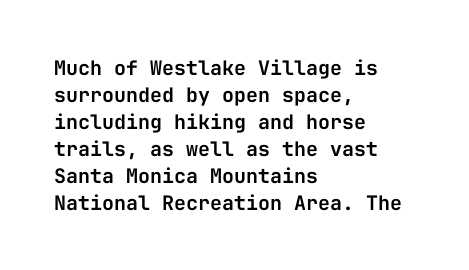
Q: Is the text italic (slanted)? A: No, it is upright.
Q: Is the text underlined? A: No.
Q: How is the paragraph aligned? A: Left-aligned.
Q: Is the spacing between letters normal or unusually wide? A: Normal.
Q: Is the spacing between lines tight, normal or loose? A: Normal.
